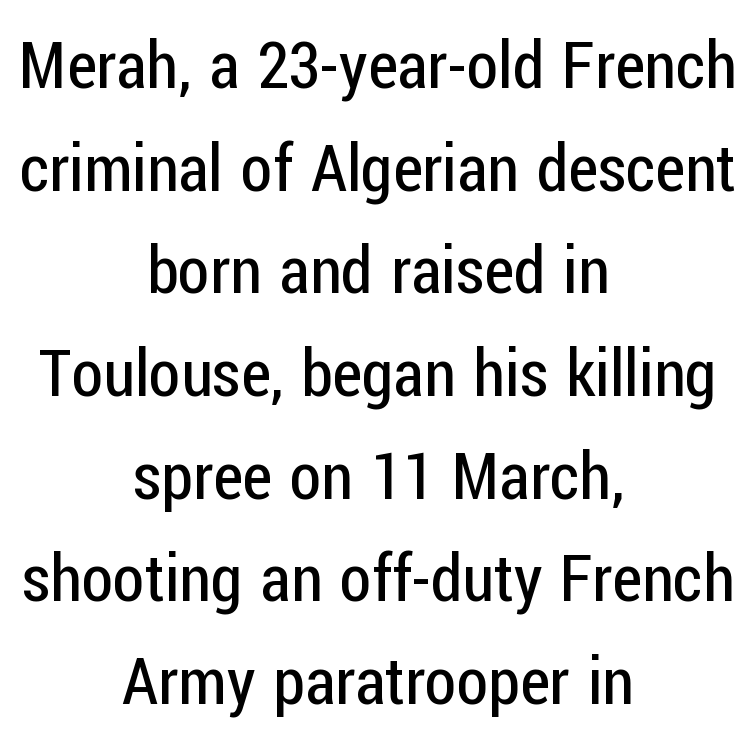
{"serif": "no", "italic": "no", "bold": "no", "weight": "regular", "width": "condensed", "stroke_contrast": "low", "x_height": "medium", "monospaced": "no", "underline": "no", "align": "center", "line_spacing": "normal", "line_spacing_ratio": 1.58, "letter_spacing": "normal", "letter_spacing_em": 0.0, "glyph_px": 65}
